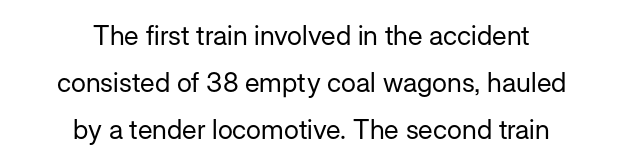
The image shows 27 px text type, upright; set centered, line spacing 1.74x, normal letter spacing, not underlined.
